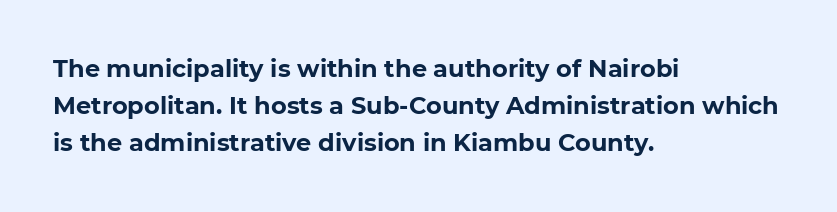
The image shows 24 px bold type; set left-aligned, normal line spacing (1.55x), normal letter spacing, not underlined.
